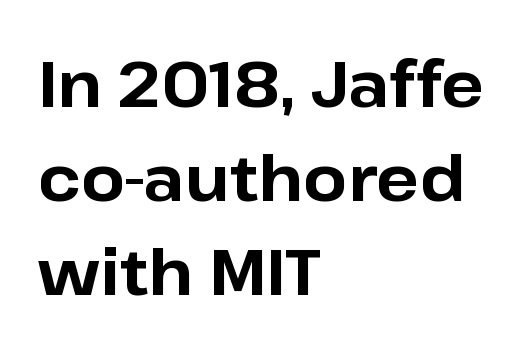
These lines are rendered in a variable-pitch font. The horizontal fit of the characters is conventional and even. Plenty of ink on the page — the face is bold. The characters display no serif detailing; their extremities are plain.
